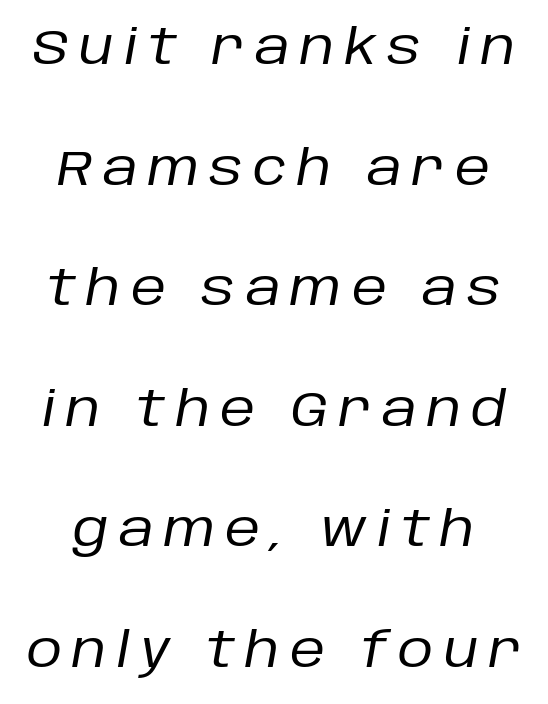
Q: Is the text bold? A: No.
Q: Is the text italic (slanted)? A: Yes, it leans right by about 10 degrees.
Q: Is the text underlined? A: No.
Q: Is the spacing between letters normal or unusually wide? A: Unusually wide.
Q: Is the spacing between lines tight, normal or loose? A: Loose.
Q: Width (condensed, normal, or wide)? A: Normal.
Q: Stroke contrast? A: Low.
Q: x-height? A: Large.
Q: Monospaced? A: No.
